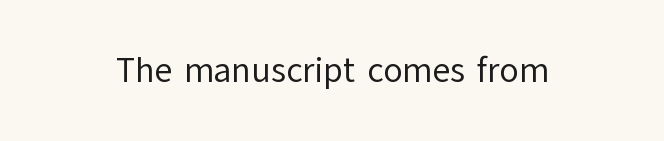
Q: Is the text bold? A: No.
Q: Is the text italic (slanted)? A: No, it is upright.
Q: Is the typeface a serif or a sans-serif typeface? A: Sans-serif.
Q: Is the text underlined? A: No.
Q: Is the spacing between letters normal or unusually wide? A: Normal.
Q: Width (condensed, normal, or wide)? A: Normal.
Q: Stroke contrast? A: Low.
Q: x-height? A: Medium.
Q: Monospaced? A: No.
